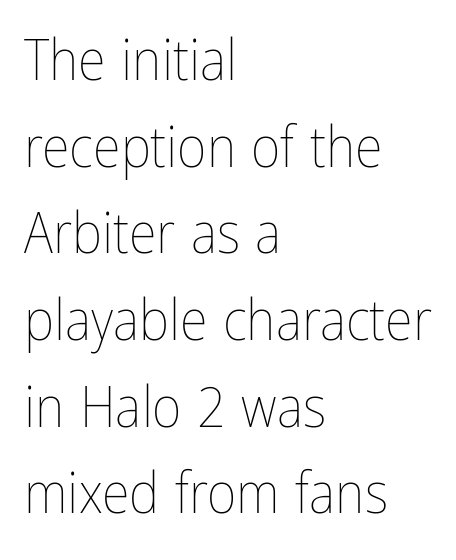
{"italic": "no", "bold": "no", "weight": "thin", "width": "condensed", "stroke_contrast": "low", "x_height": "medium", "monospaced": "no", "underline": "no", "align": "left", "line_spacing": "normal", "line_spacing_ratio": 1.52, "letter_spacing": "normal", "letter_spacing_em": 0.0, "glyph_px": 57}
